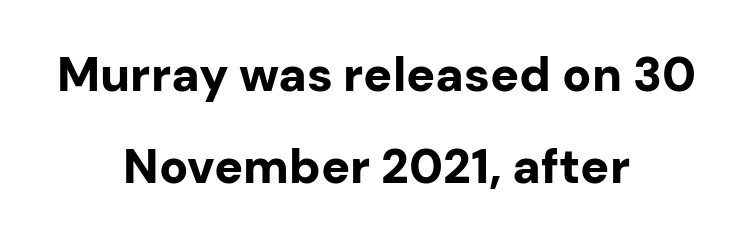
Q: Is the text bold? A: Yes.
Q: Is the text italic (slanted)? A: No, it is upright.
Q: Is the typeface a serif or a sans-serif typeface? A: Sans-serif.
Q: Is the text underlined? A: No.
Q: How is the paragraph aligned? A: Centered.
Q: Is the spacing between letters normal or unusually wide? A: Normal.
Q: Is the spacing between lines tight, normal or loose? A: Loose.
Q: Width (condensed, normal, or wide)? A: Normal.
Q: Stroke contrast? A: Low.
Q: x-height? A: Medium.
Q: Monospaced? A: No.
